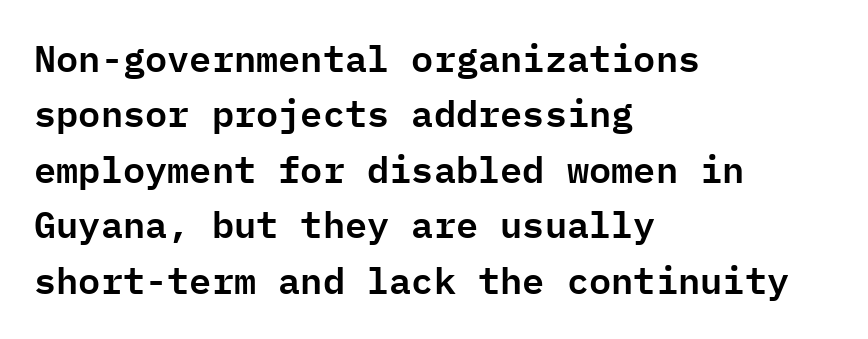
The image shows 37 px sans-serif type, upright, monospaced; set left-aligned, normal line spacing (1.5x), normal letter spacing, not underlined; low stroke contrast and a medium x-height.
